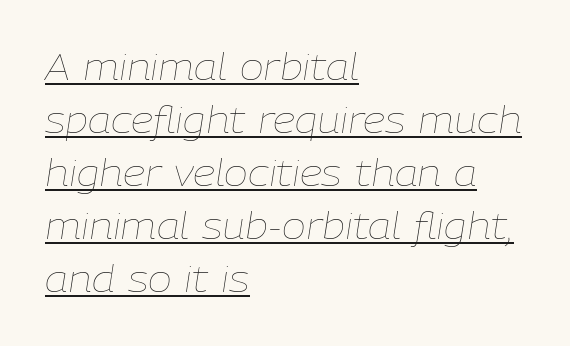
Horizontal bands of white between lines are of average thickness. The setting favours the left margin, as ordinary paragraphs usually do. The passage shown is not bold in any degree. Nobody touched the tracking dial on this one. The letters are slanted; this is an italic face. Is there an underline? Yes — a line sits under the letters.
